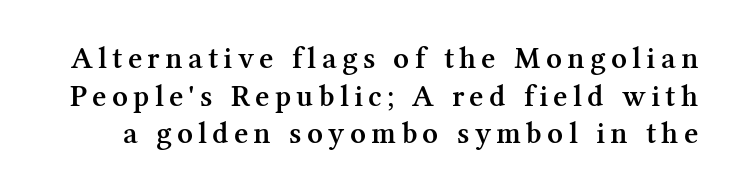
Slightly chunky letters — semibold, I'd say, not full bold. A typesetter would call this proportional, since set widths differ per character. The font's upright variant was chosen for this text. Does the type have serifs? Yes, each stem ends in a small foot. Descenders hang freely into open space.
